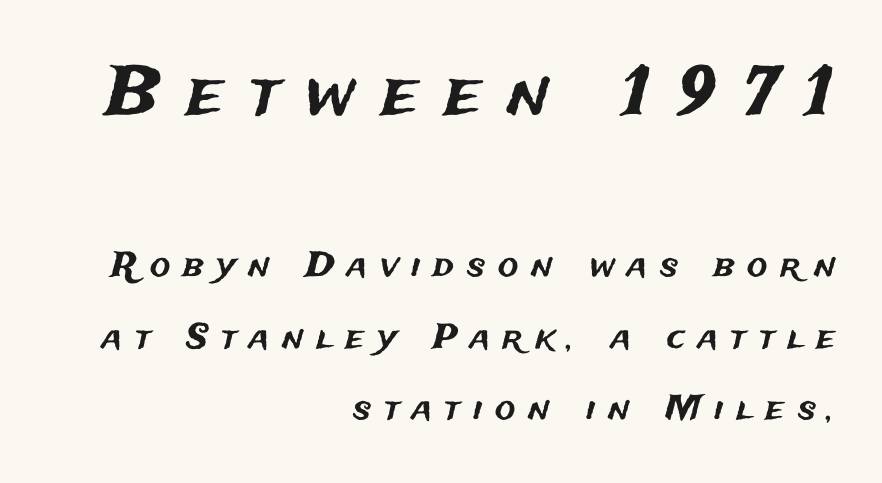
Q: Is the text italic (slanted)? A: Yes.
Q: Is the typeface a serif or a sans-serif typeface? A: Sans-serif.
Q: Is the text underlined? A: No.
Q: How is the paragraph aligned? A: Right-aligned.
Q: Is the spacing between letters normal or unusually wide? A: Unusually wide.
Q: Is the spacing between lines tight, normal or loose? A: Loose.
Q: Which block of text is set in a larger size, the first (top) or the second (bottom)? A: The first (top) one.
Q: Width (condensed, normal, or wide)? A: Normal.
Q: Stroke contrast? A: Medium.
Q: x-height? A: Medium.
Q: Monospaced? A: No.
